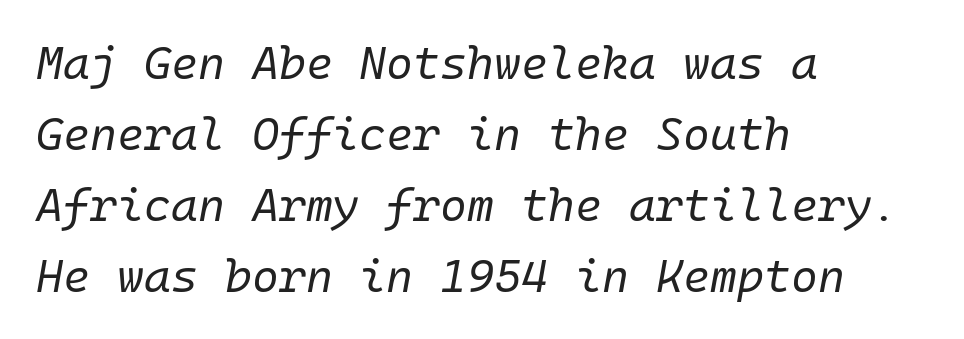
Default kerning and tracking; the words read as compact shapes. Is this a heavy cut? Hardly; it is regular or lighter. Each line starts at the same left margin while the right side varies. Summary of vertical rhythm: regular, with standard interline spacing. Any mark beneath the type? The region is blank.
